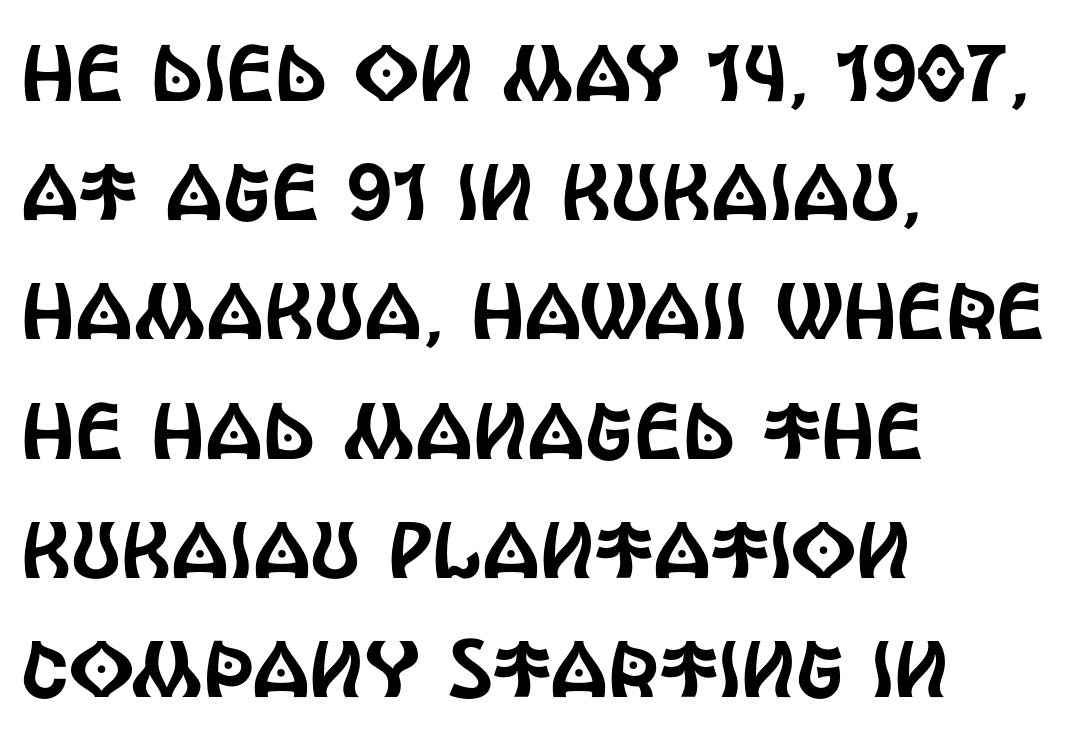
Q: Is the text italic (slanted)? A: No, it is upright.
Q: Is the typeface a serif or a sans-serif typeface? A: Sans-serif.
Q: Is the text underlined? A: No.
Q: How is the paragraph aligned? A: Left-aligned.
Q: Is the spacing between letters normal or unusually wide? A: Normal.
Q: Is the spacing between lines tight, normal or loose? A: Normal.
Q: Width (condensed, normal, or wide)? A: Condensed.
Q: x-height? A: Large.
Q: Monospaced? A: No.
